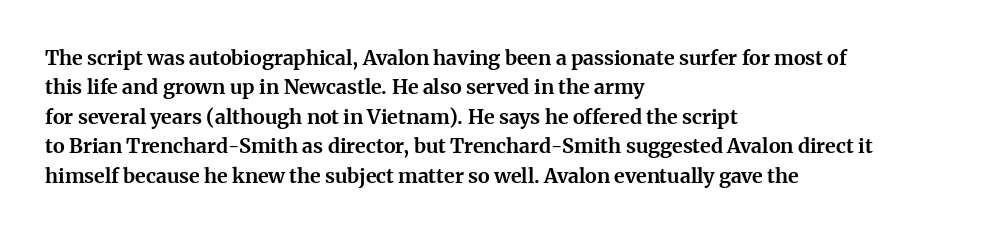
The image shows 20 px bold type, upright; set left-aligned, normal line spacing (1.47x), normal letter spacing, not underlined.
